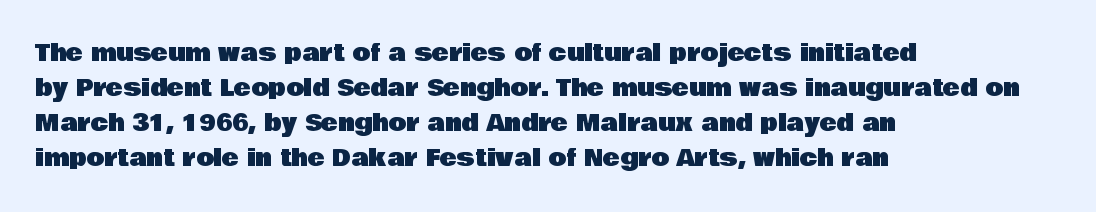
Q: Is the text italic (slanted)? A: No, it is upright.
Q: Is the text underlined? A: No.
Q: How is the paragraph aligned? A: Left-aligned.
Q: Is the spacing between letters normal or unusually wide? A: Normal.
Q: Is the spacing between lines tight, normal or loose? A: Normal.
